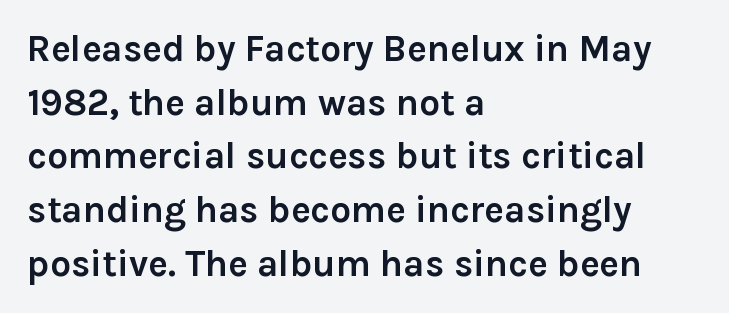
One glance says typical: line gaps are just what's usual. The rag falls on the right side of this text block. Is this a fixed-width face? No — the glyphs have proportional, varying widths. Standard letterfit; no display-style spreading of the glyphs. A typesetter would label this face a sans. Rendered with straight, roman letterforms.
